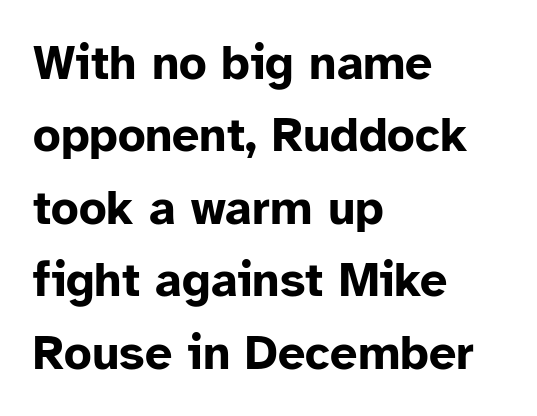
Does the type have serifs? No, each stem ends abruptly. The ragged edge is on the right, which tells us the setting is flush left. The font's upright variant was chosen for this text. This sample has the flowing, uneven cadence of proportional lettering. Check the space under the baseline: it is left empty.
